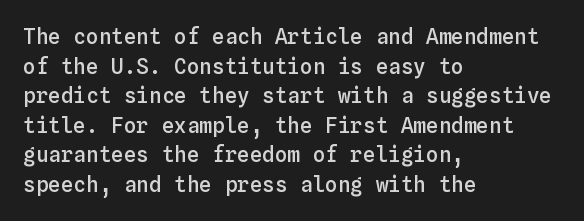
Q: Is the text bold? A: Semi-bold.
Q: Is the text italic (slanted)? A: No, it is upright.
Q: Is the text underlined? A: No.
Q: How is the paragraph aligned? A: Left-aligned.
Q: Is the spacing between letters normal or unusually wide? A: Normal.
Q: Is the spacing between lines tight, normal or loose? A: Normal.
